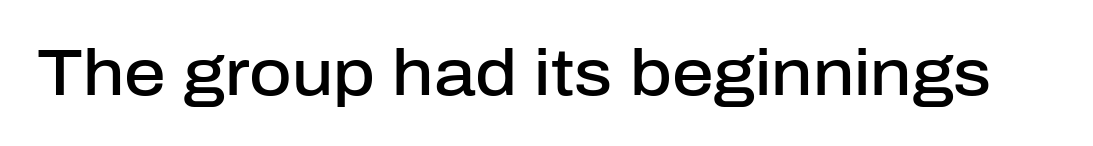
Q: Is the text bold? A: Semi-bold.
Q: Is the text italic (slanted)? A: No, it is upright.
Q: Is the typeface a serif or a sans-serif typeface? A: Sans-serif.
Q: Is the text underlined? A: No.
Q: Is the spacing between letters normal or unusually wide? A: Normal.
Q: Width (condensed, normal, or wide)? A: Normal.
Q: Stroke contrast? A: Low.
Q: x-height? A: Medium.
Q: Monospaced? A: No.
